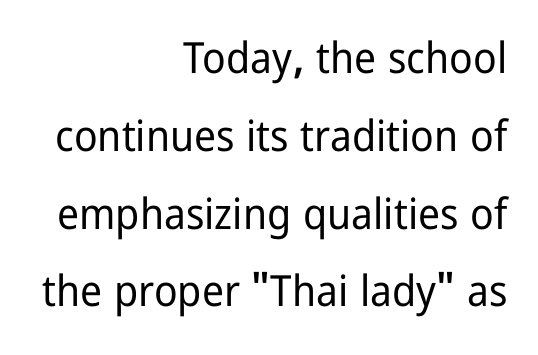
This sample uses a sans-serif face. Style check: upright. Does extra space separate the letters? No, they use regular spacing. Reading down the block, your eye finds every line finishing at a fixed right position.
